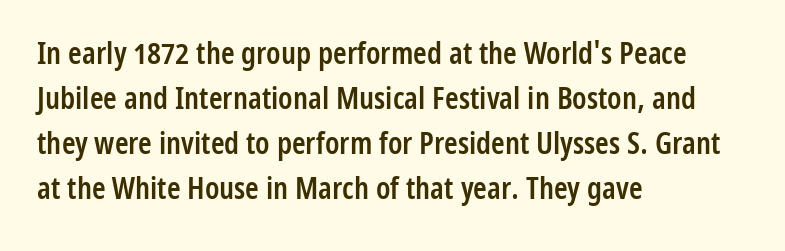
Q: Is the text bold? A: Semi-bold.
Q: Is the text italic (slanted)? A: No, it is upright.
Q: Is the typeface a serif or a sans-serif typeface? A: Sans-serif.
Q: Is the text underlined? A: No.
Q: How is the paragraph aligned? A: Left-aligned.
Q: Is the spacing between letters normal or unusually wide? A: Normal.
Q: Is the spacing between lines tight, normal or loose? A: Normal.
Q: Width (condensed, normal, or wide)? A: Condensed.
Q: Stroke contrast? A: Low.
Q: x-height? A: Medium.
Q: Monospaced? A: No.
